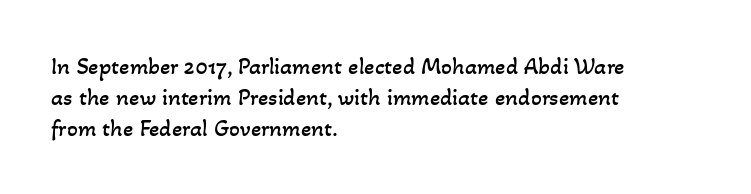
Q: Is the text bold? A: No.
Q: Is the text underlined? A: No.
Q: How is the paragraph aligned? A: Left-aligned.
Q: Is the spacing between letters normal or unusually wide? A: Normal.
Q: Is the spacing between lines tight, normal or loose? A: Normal.
